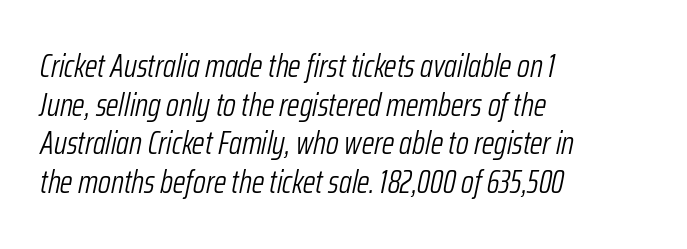
Q: Is the text bold? A: No.
Q: Is the text italic (slanted)? A: Yes, it leans right by about 12 degrees.
Q: Is the text underlined? A: No.
Q: How is the paragraph aligned? A: Left-aligned.
Q: Is the spacing between letters normal or unusually wide? A: Normal.
Q: Width (condensed, normal, or wide)? A: Condensed.
Q: Stroke contrast? A: Low.
Q: x-height? A: Medium.
Q: Monospaced? A: No.
